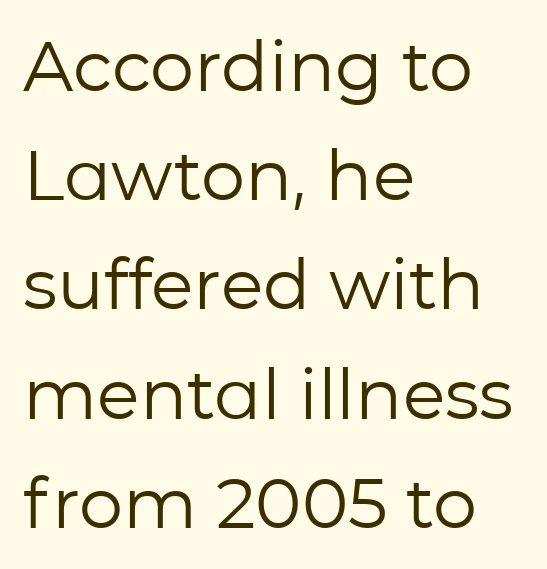
The image shows 70 px regular-weight sans-serif type, upright; set left-aligned, normal line spacing (1.56x), normal letter spacing, not underlined; low stroke contrast and a medium x-height.
